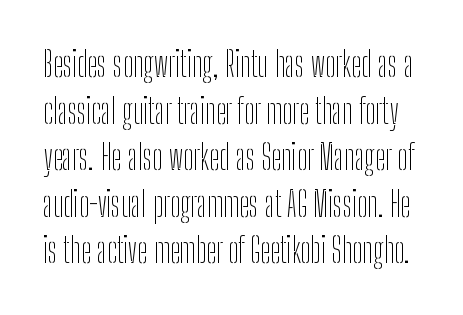
{"serif": "no", "italic": "no", "bold": "no", "weight": "thin", "width": "condensed", "stroke_contrast": "low", "x_height": "medium", "monospaced": "no", "underline": "no", "line_spacing": "normal", "line_spacing_ratio": 1.37, "letter_spacing": "normal", "letter_spacing_em": 0.0, "glyph_px": 34}
